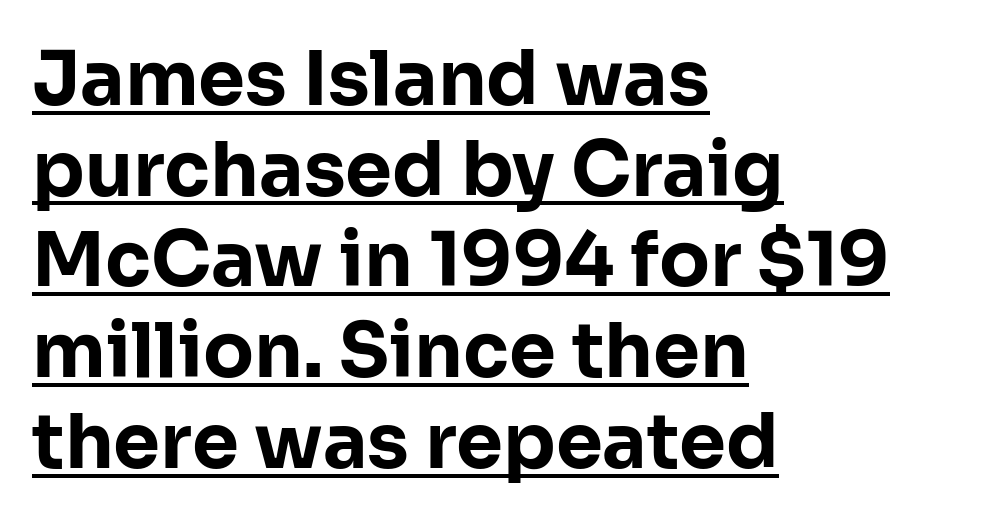
The gaps between neighbouring characters are ordinary and unremarkable. These lines are rendered in a variable-pitch font. Letterform terminals end flat and unadorned throughout the passage. Thick stems and heavy bowls — unmistakably bold.
